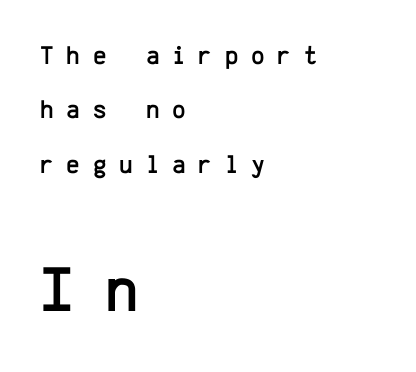
The image shows 64 px sans-serif type, upright, monospaced; set left-aligned, loose line spacing (2.09x), unusually wide letter spacing (+0.49 em), not underlined; the second (bottom) block is 2.46x larger; low stroke contrast and a medium x-height.
